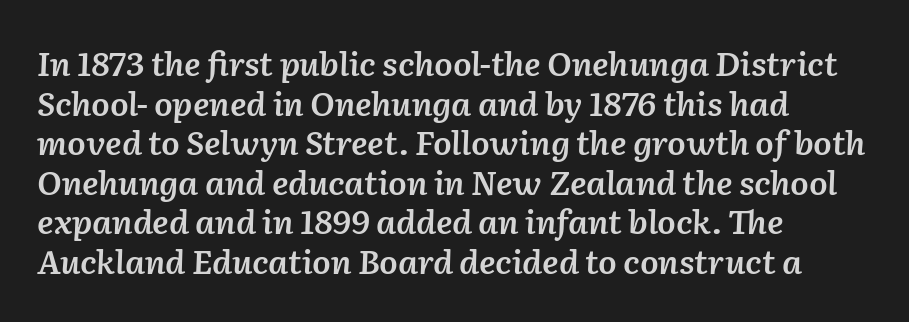
{"italic": "yes", "lean": "right", "slant_degrees": 2, "bold": "semi", "weight": "semibold", "width": "normal", "stroke_contrast": "low", "x_height": "medium", "monospaced": "no", "underline": "no", "align": "left", "line_spacing_ratio": 1.2, "letter_spacing": "normal", "letter_spacing_em": 0.0, "glyph_px": 33}
